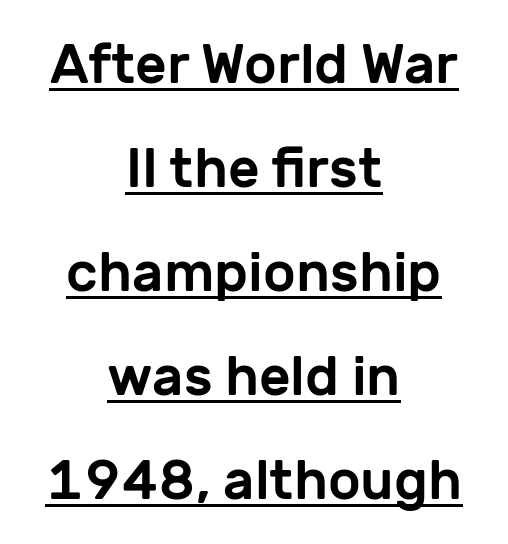
Regarding serifs, this sample does without them. Characters remain perfectly vertical along every line. A centered setting, common on invitations and titles, is used for this passage. Think of a printed novel: that variable character pitch is what you see here.
